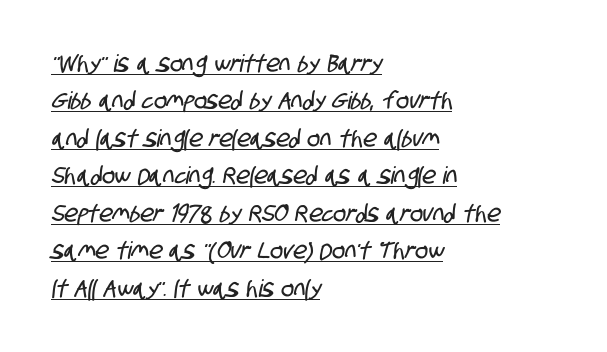
The image shows 24 px text type; set left-aligned, normal line spacing (1.56x), normal letter spacing, underlined.
